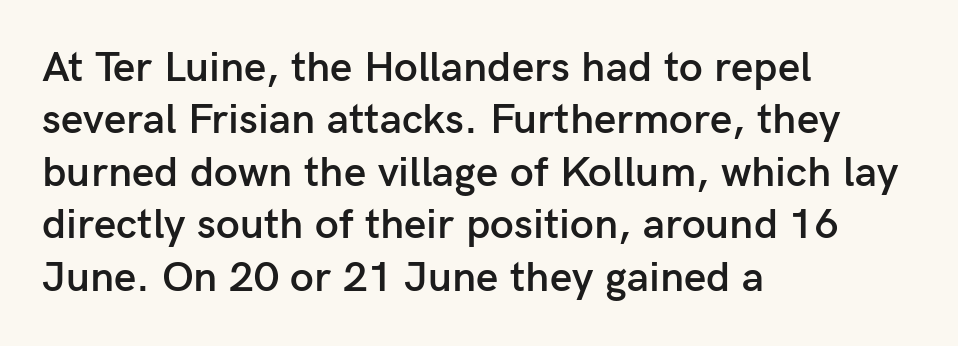
The image shows 43 px semibold sans-serif type, upright; set left-aligned, line spacing 1.22x, normal letter spacing, not underlined; low stroke contrast and a medium x-height.
